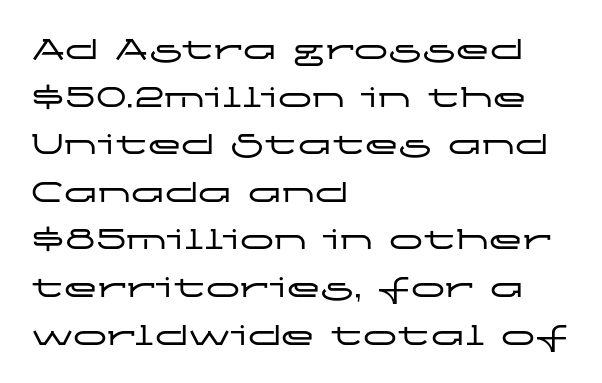
The space directly below the letters is spotless. Is this a fixed-width face? No — the glyphs have proportional, varying widths. Does the type have serifs? No, each stem ends abruptly. Honestly, the row spacing looks completely unremarkable. The letters stand upright; this is a roman face.
